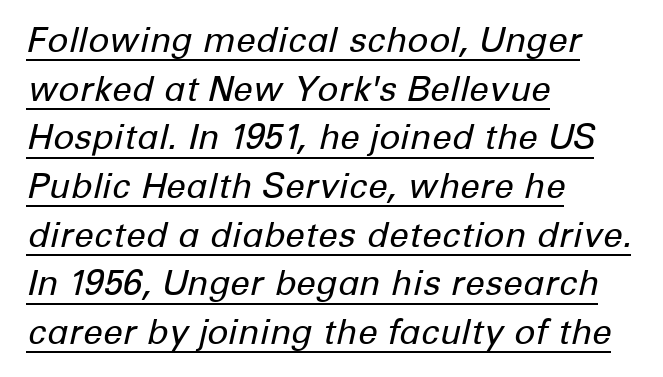
The image shows 35 px regular-weight type, italic (leaning right); set left-aligned, normal line spacing (1.39x), normal letter spacing, underlined; low stroke contrast and a medium x-height.
